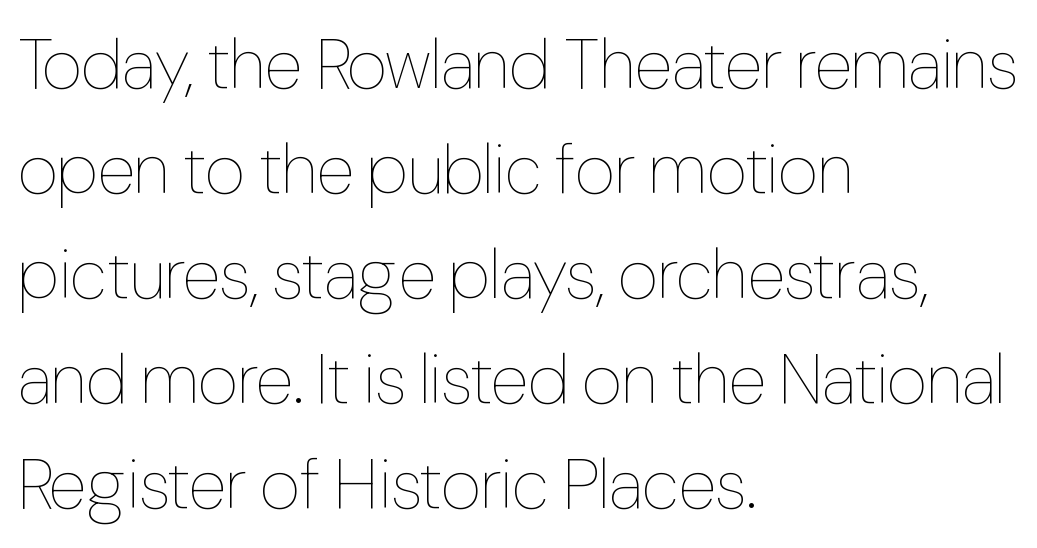
Every row of glyphs begins at an identical x-position on the left. The axis of the letterforms is exactly vertical. The space between consecutive lines is moderate. The weight tops out at a normal text grade. Clear beneath every line of the passage.
